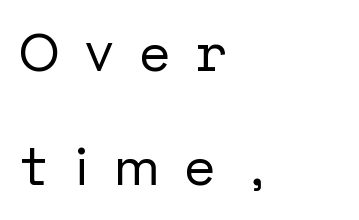
Q: Is the text italic (slanted)? A: No, it is upright.
Q: Is the typeface a serif or a sans-serif typeface? A: Sans-serif.
Q: Is the text underlined? A: No.
Q: How is the paragraph aligned? A: Left-aligned.
Q: Is the spacing between letters normal or unusually wide? A: Unusually wide.
Q: Is the spacing between lines tight, normal or loose? A: Loose.
Q: Width (condensed, normal, or wide)? A: Normal.
Q: Stroke contrast? A: Low.
Q: x-height? A: Medium.
